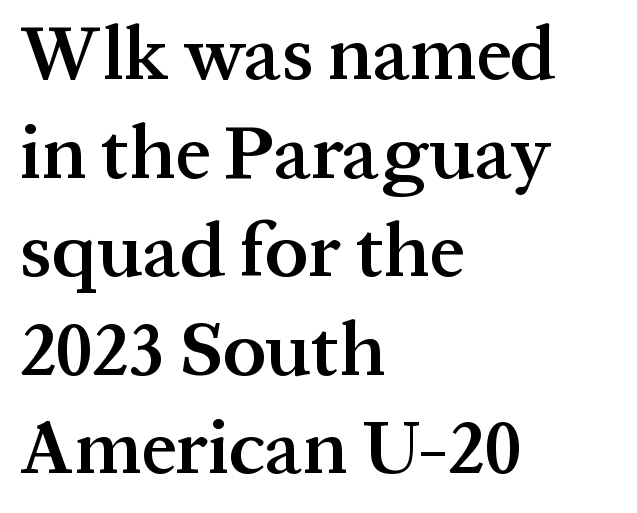
Each new line begins a customary step beneath the previous one. The passage is arranged the way most books set body copy — flush left. This sample has the flowing, uneven cadence of proportional lettering. The lettering stays uniformly vertical, giving the passage a roman look. The face used here is rendered with its standard letterfit.
